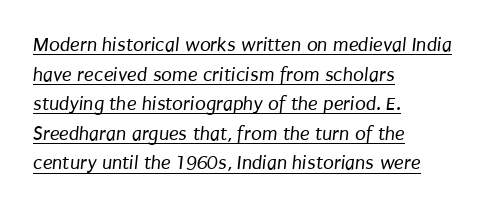
The image shows 20 px text type; set left-aligned, normal line spacing (1.48x), normal letter spacing, underlined.
